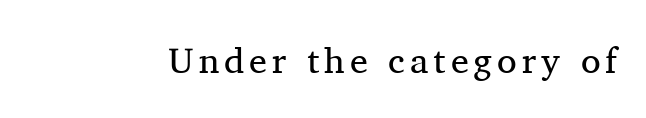
{"serif": "yes", "italic": "no", "bold": "no", "weight": "regular", "width": "normal", "stroke_contrast": "medium", "x_height": "medium", "monospaced": "no", "underline": "no", "glyph_px": 36}
